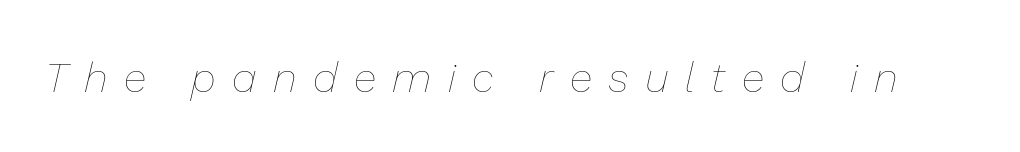
The space beneath each line is pristine and unruled. The axis of the letterforms is tilted away from vertical. This reads as an unemphasized weight, regular at the heaviest. Proportional: the letters do not fall into vertical columns. A typesetter would call this heavily tracked-out type.
